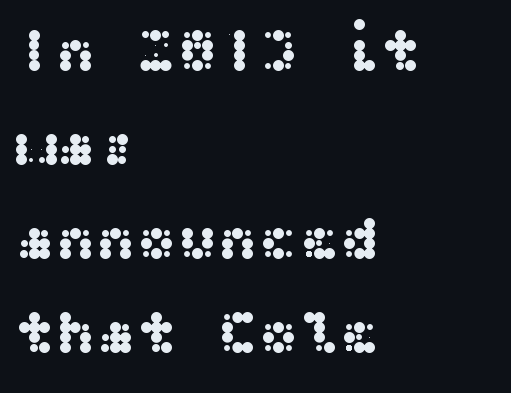
The image shows 61 px wide sans-serif type, upright; set left-aligned, normal line spacing (1.54x), normal letter spacing, not underlined; medium stroke contrast and a medium x-height.
